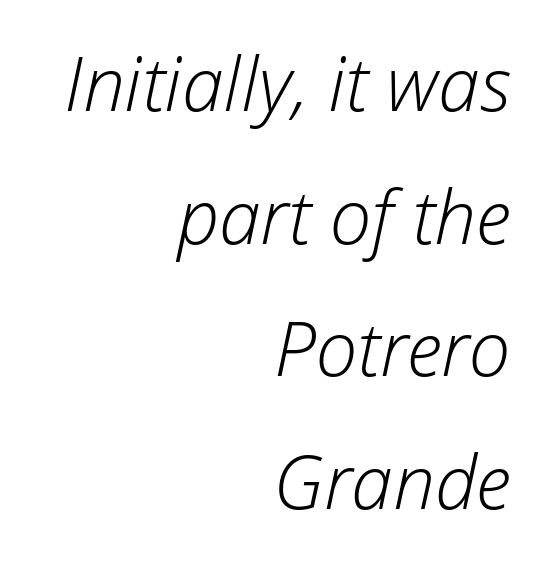
Proportional: the letters do not fall into vertical columns. Rendered with sloped, italic letterforms. In CSS terms this would be text-align: right. The passage shown is not underscored anywhere.
